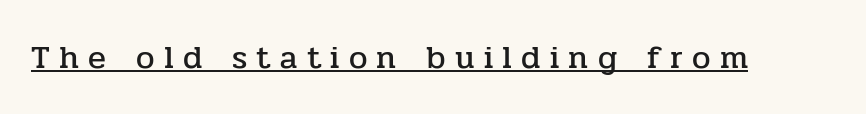
{"serif": "yes", "italic": "no", "width": "normal", "stroke_contrast": "low", "x_height": "medium", "monospaced": "no", "underline": "yes", "letter_spacing": "wide", "letter_spacing_em": 0.28, "glyph_px": 33}
